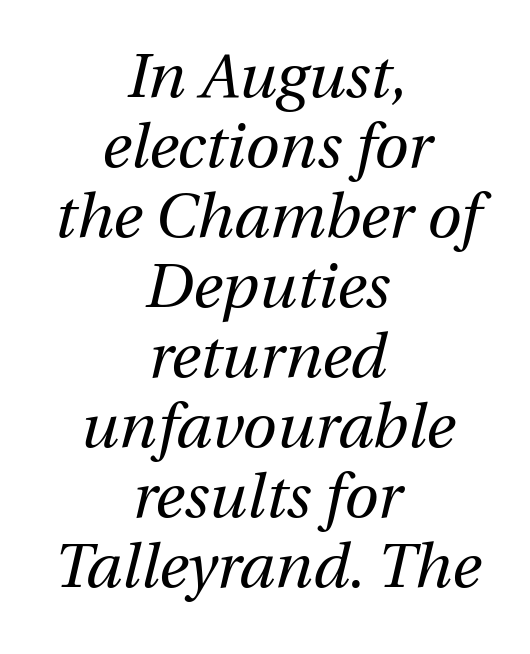
The image shows 62 px regular-weight type, italic (leaning right); set centered, tight line spacing (1.13x), normal letter spacing, not underlined; medium stroke contrast and a medium x-height.
